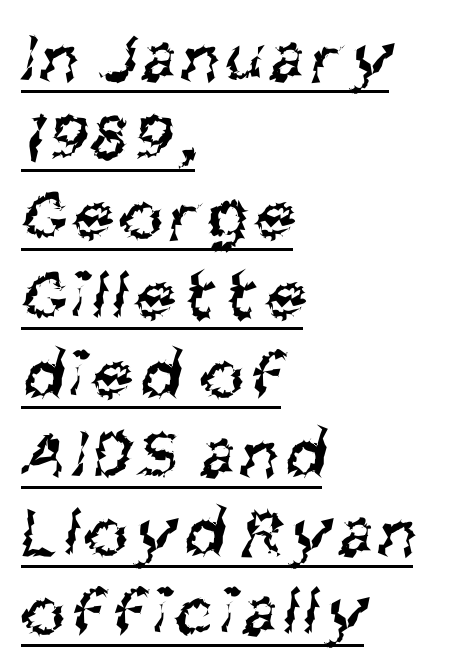
The image shows 72 px regular-weight, condensed sans-serif type; set left-aligned, tight line spacing (1.1x), underlined; medium stroke contrast and a large x-height.
